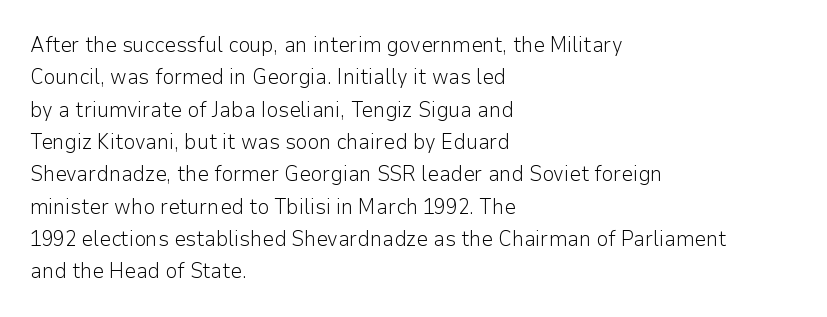
The image shows 21 px text type, upright; set left-aligned, normal line spacing (1.54x), normal letter spacing, not underlined.
